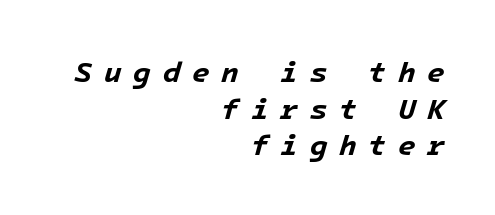
{"italic": "yes", "lean": "right", "slant_degrees": 16, "bold": "yes", "weight": "bold", "width": "normal", "stroke_contrast": "low", "x_height": "medium", "underline": "no", "align": "right", "line_spacing": "normal", "line_spacing_ratio": 1.26, "letter_spacing": "wide", "letter_spacing_em": 0.4, "glyph_px": 29}
